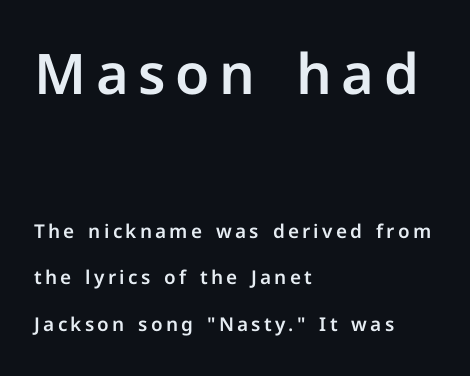
{"serif": "no", "italic": "no", "width": "normal", "stroke_contrast": "low", "x_height": "medium", "monospaced": "no", "underline": "no", "align": "left", "line_spacing": "loose", "line_spacing_ratio": 2.46, "larger_block": "first", "size_ratio": 2.95, "glyph_px": 56}
